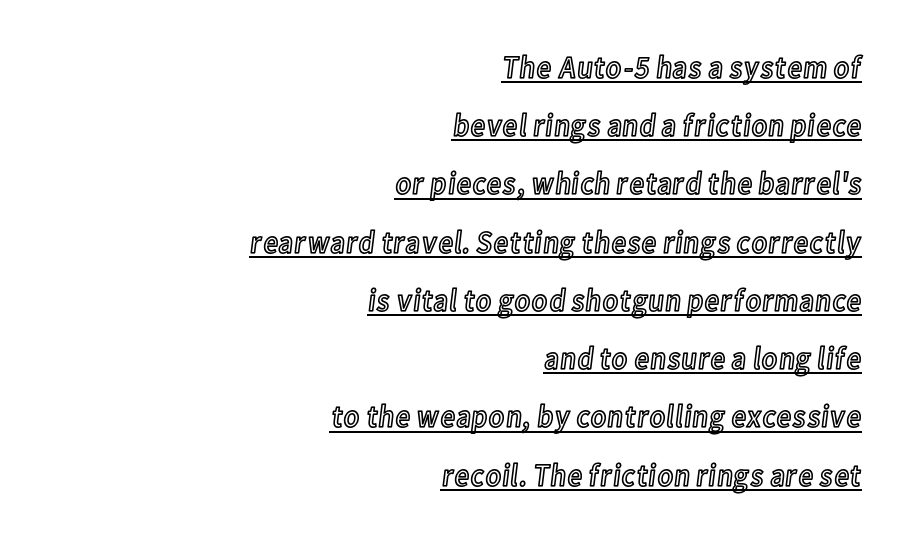
{"width": "condensed", "x_height": "medium", "monospaced": "no", "underline": "yes", "align": "right", "line_spacing_ratio": 1.82, "letter_spacing": "normal", "letter_spacing_em": 0.0, "glyph_px": 32}
